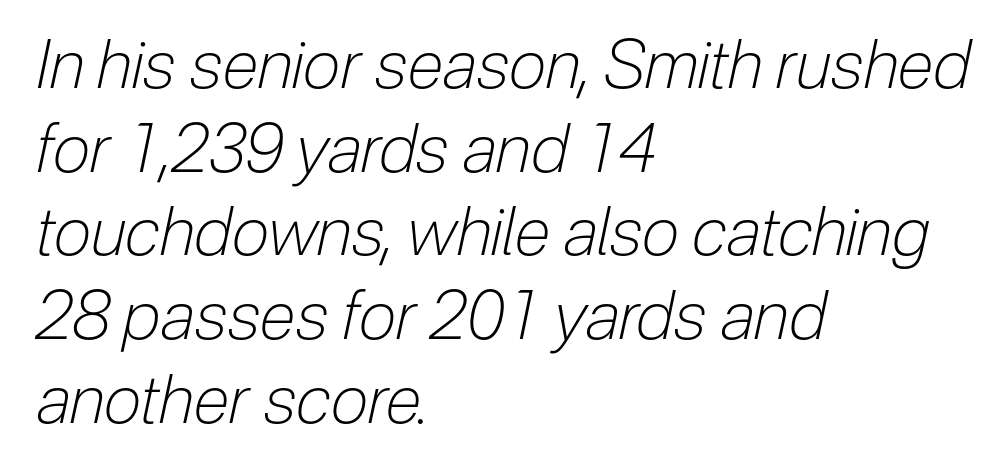
{"italic": "yes", "lean": "right", "slant_degrees": 12, "bold": "no", "weight": "light", "width": "condensed", "stroke_contrast": "low", "x_height": "medium", "monospaced": "no", "underline": "no", "align": "left", "line_spacing": "normal", "line_spacing_ratio": 1.25, "letter_spacing": "normal", "letter_spacing_em": 0.0, "glyph_px": 67}
